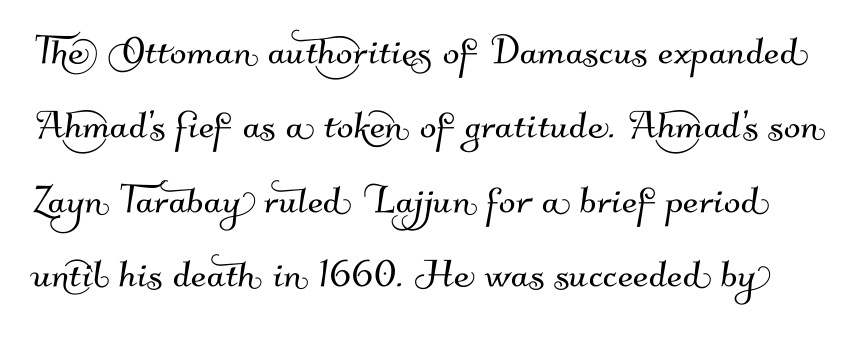
The leading is moderate, giving the passage an even texture. No feet cap the strokes, marking this as sans-serif type. Do the characters align in a grid? No, the font is proportional. In terms of letterspacing, this is plain default setting.
